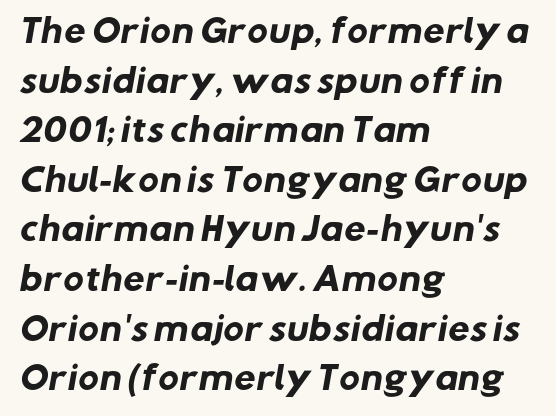
{"serif": "no", "bold": "yes", "weight": "heavy", "width": "normal", "stroke_contrast": "low", "x_height": "medium", "monospaced": "no", "underline": "no", "align": "left", "line_spacing": "normal", "line_spacing_ratio": 1.6, "letter_spacing": "normal", "letter_spacing_em": 0.0, "glyph_px": 31}
